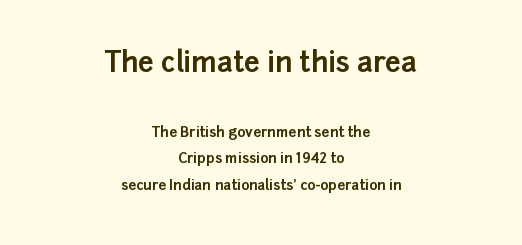
Q: Is the text bold? A: Yes.
Q: Is the text italic (slanted)? A: No, it is upright.
Q: Is the typeface a serif or a sans-serif typeface? A: Sans-serif.
Q: Is the text underlined? A: No.
Q: How is the paragraph aligned? A: Centered.
Q: Is the spacing between letters normal or unusually wide? A: Normal.
Q: Which block of text is set in a larger size, the first (top) or the second (bottom)? A: The first (top) one.
Q: Width (condensed, normal, or wide)? A: Normal.
Q: Stroke contrast? A: Low.
Q: x-height? A: Medium.
Q: Monospaced? A: No.
